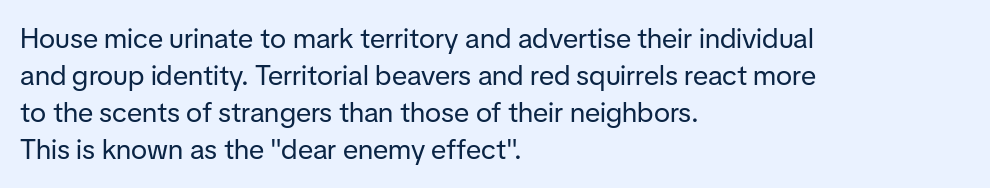
{"serif": "no", "italic": "no", "bold": "no", "weight": "regular", "width": "normal", "stroke_contrast": "low", "x_height": "medium", "monospaced": "no", "underline": "no", "align": "left", "line_spacing": "normal", "line_spacing_ratio": 1.32, "letter_spacing": "normal", "letter_spacing_em": 0.0, "glyph_px": 28}
